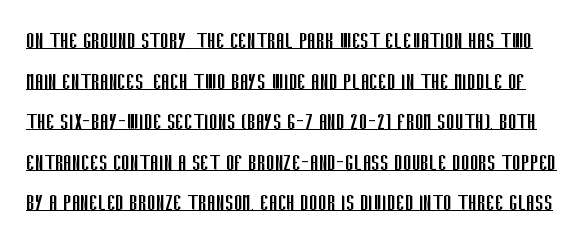
{"italic": "no", "bold": "no", "underline": "yes", "line_spacing": "normal", "line_spacing_ratio": 1.56, "letter_spacing": "normal", "letter_spacing_em": 0.0, "glyph_px": 26}
